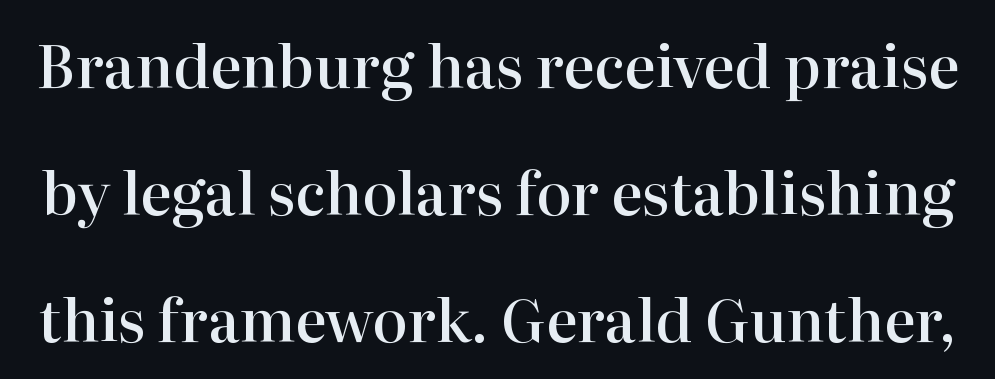
You could not count columns in this text — the font is proportionally spaced. Between one letter and the next there's only the usual sliver of space. Check under the words: just untouched page. Font category for this specimen: serif.
